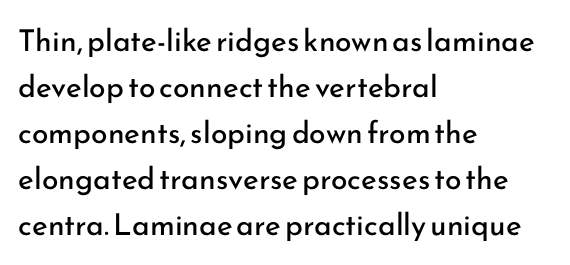
Vertical strokes here are truly vertical. This sample uses a sans-serif face. The lines sit at an ordinary, default distance from one another. Each row of text sits above clean, open space.
